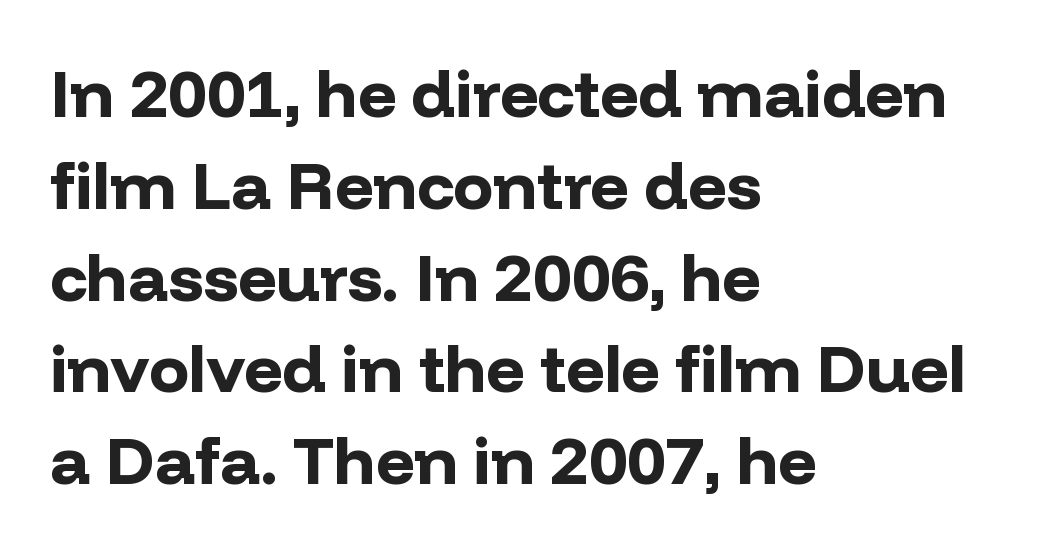
Q: Is the text bold? A: Yes.
Q: Is the text italic (slanted)? A: No, it is upright.
Q: Is the typeface a serif or a sans-serif typeface? A: Sans-serif.
Q: Is the text underlined? A: No.
Q: How is the paragraph aligned? A: Left-aligned.
Q: Is the spacing between letters normal or unusually wide? A: Normal.
Q: Is the spacing between lines tight, normal or loose? A: Normal.
Q: Width (condensed, normal, or wide)? A: Normal.
Q: Stroke contrast? A: Low.
Q: x-height? A: Medium.
Q: Monospaced? A: No.
